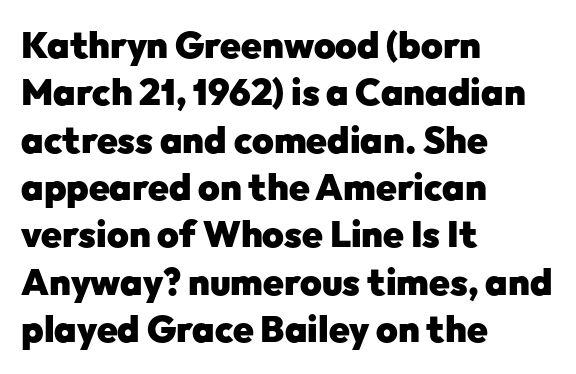
Q: Is the text bold? A: Yes.
Q: Is the text italic (slanted)? A: No, it is upright.
Q: Is the typeface a serif or a sans-serif typeface? A: Sans-serif.
Q: Is the text underlined? A: No.
Q: How is the paragraph aligned? A: Left-aligned.
Q: Is the spacing between letters normal or unusually wide? A: Normal.
Q: Is the spacing between lines tight, normal or loose? A: Normal.
Q: Width (condensed, normal, or wide)? A: Normal.
Q: Stroke contrast? A: Low.
Q: x-height? A: Medium.
Q: Monospaced? A: No.
